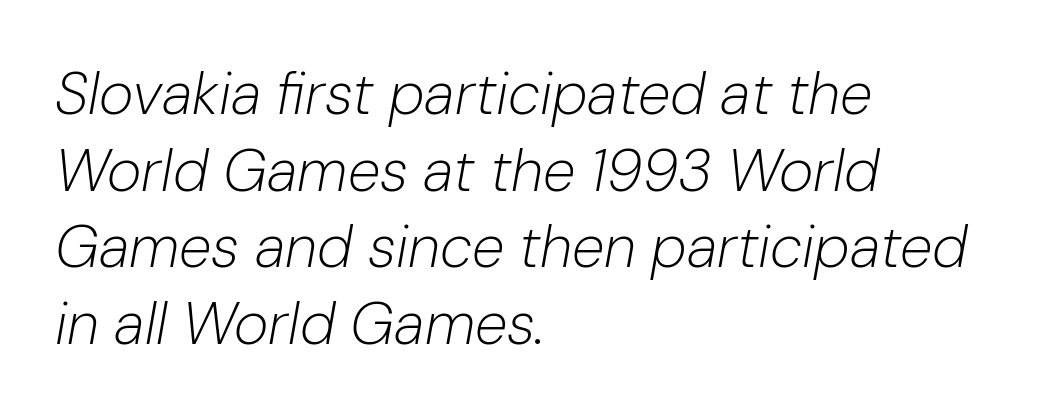
{"italic": "yes", "lean": "right", "slant_degrees": 10, "bold": "no", "weight": "light", "width": "normal", "stroke_contrast": "low", "x_height": "medium", "monospaced": "no", "underline": "no", "align": "left", "line_spacing": "normal", "line_spacing_ratio": 1.3, "letter_spacing": "normal", "letter_spacing_em": 0.0, "glyph_px": 59}
